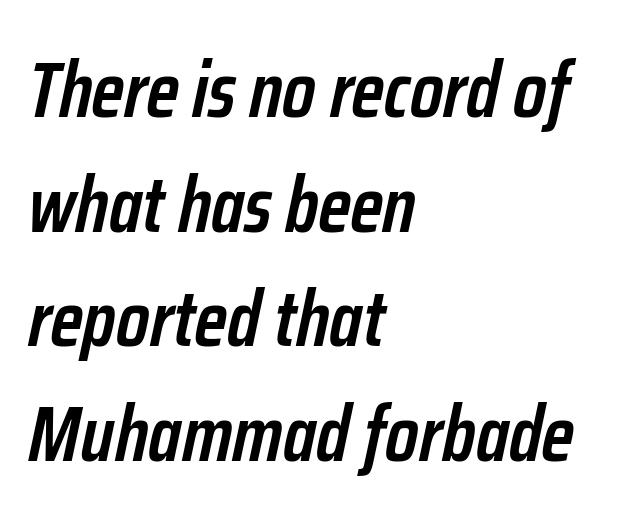
The image shows 78 px semibold, condensed type, italic (leaning right); set left-aligned, normal line spacing (1.47x), normal letter spacing, not underlined; low stroke contrast and a medium x-height.
